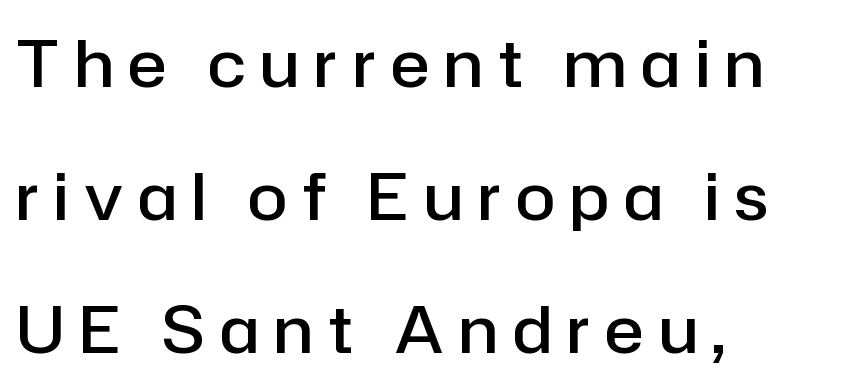
Q: Is the text bold? A: Semi-bold.
Q: Is the text italic (slanted)? A: No, it is upright.
Q: Is the typeface a serif or a sans-serif typeface? A: Sans-serif.
Q: Is the text underlined? A: No.
Q: How is the paragraph aligned? A: Left-aligned.
Q: Is the spacing between letters normal or unusually wide? A: Unusually wide.
Q: Is the spacing between lines tight, normal or loose? A: Loose.
Q: Width (condensed, normal, or wide)? A: Normal.
Q: Stroke contrast? A: Low.
Q: x-height? A: Medium.
Q: Monospaced? A: No.
